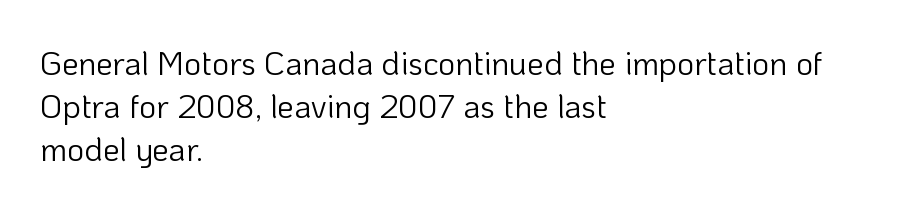
Q: Is the text bold? A: No.
Q: Is the text italic (slanted)? A: No, it is upright.
Q: Is the typeface a serif or a sans-serif typeface? A: Sans-serif.
Q: Is the text underlined? A: No.
Q: How is the paragraph aligned? A: Left-aligned.
Q: Is the spacing between letters normal or unusually wide? A: Normal.
Q: Is the spacing between lines tight, normal or loose? A: Normal.
Q: Width (condensed, normal, or wide)? A: Normal.
Q: Stroke contrast? A: Low.
Q: x-height? A: Medium.
Q: Monospaced? A: No.
